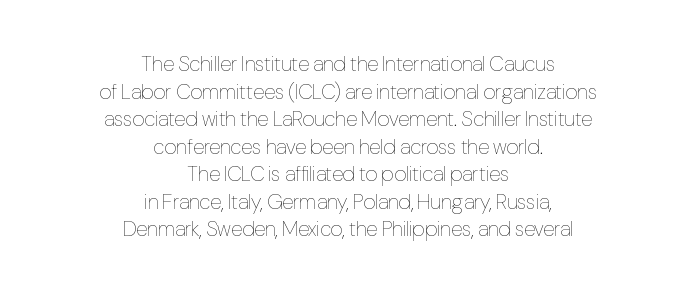
Q: Is the text bold? A: No.
Q: Is the text italic (slanted)? A: No, it is upright.
Q: Is the text underlined? A: No.
Q: How is the paragraph aligned? A: Centered.
Q: Is the spacing between letters normal or unusually wide? A: Normal.
Q: Is the spacing between lines tight, normal or loose? A: Normal.
